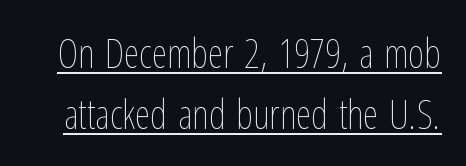
Quick note: not italic, upright. Does extra space separate the letters? No, they use regular spacing. The weight would be labelled regular, book, light, or lighter still. The sample's only ornament is a line tracing under the words.
